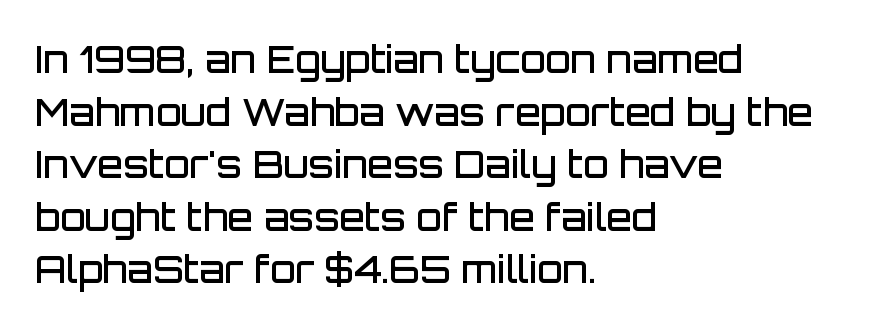
The face used here is a sans, in the tradition of grotesques and geometrics. A student would call this left alignment; a typographer would say flush left, rag right. Just letters on the line, the space beneath them empty. The rendering uses natural spacing where letterforms have individual widths. Summary of vertical rhythm: regular, with standard interline spacing.
